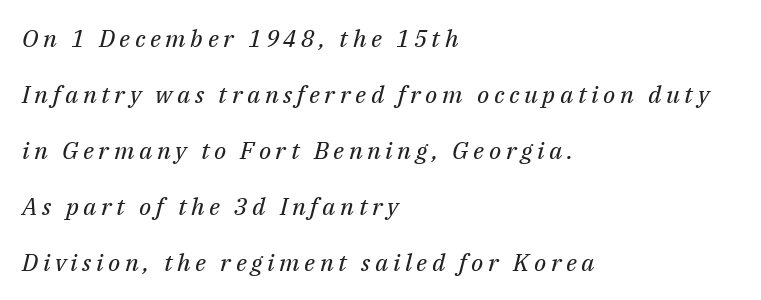
The image shows 24 px text type, italic (leaning right); set left-aligned, loose line spacing (2.33x), not underlined.
